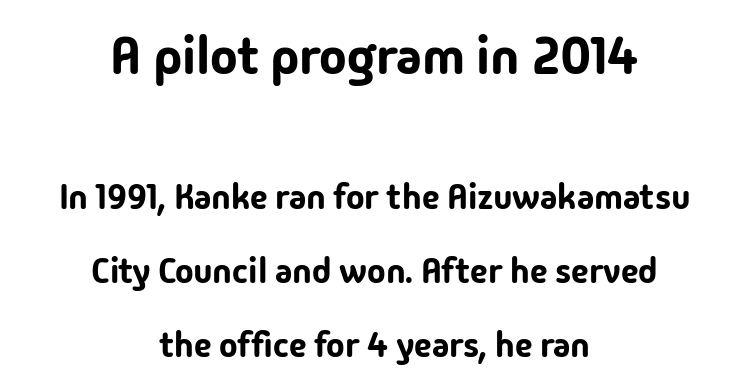
The image shows 52 px sans-serif type, upright; set centered, loose line spacing (2.12x), normal letter spacing, not underlined; the first (top) block is 1.49x larger; low stroke contrast and a medium x-height.
